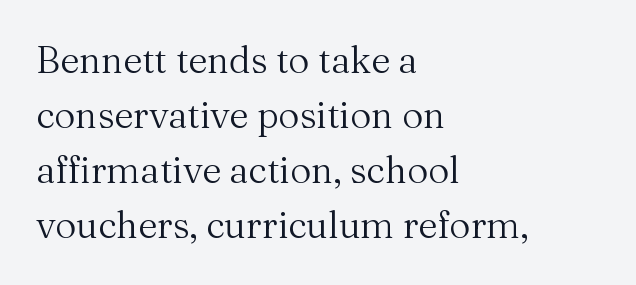
{"serif": "yes", "italic": "no", "bold": "no", "weight": "regular", "width": "normal", "stroke_contrast": "medium", "x_height": "medium", "monospaced": "no", "underline": "no", "align": "left", "line_spacing": "normal", "line_spacing_ratio": 1.49, "letter_spacing": "normal", "letter_spacing_em": 0.0, "glyph_px": 37}
